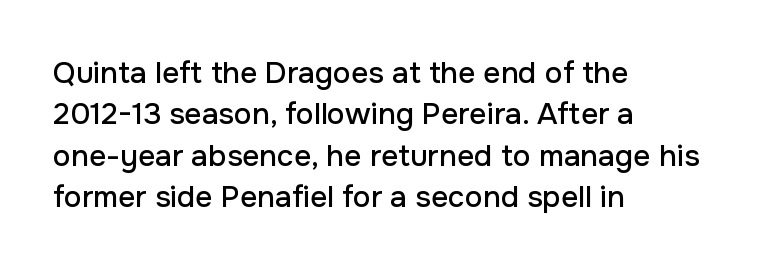
The image shows 30 px sans-serif type, upright; set left-aligned, normal line spacing (1.38x), normal letter spacing, not underlined; low stroke contrast and a medium x-height.
